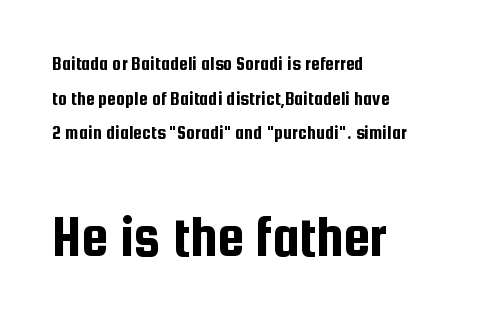
{"serif": "no", "italic": "no", "width": "condensed", "stroke_contrast": "low", "x_height": "medium", "monospaced": "no", "underline": "no", "align": "left", "line_spacing_ratio": 1.73, "letter_spacing": "normal", "letter_spacing_em": 0.0, "larger_block": "second", "size_ratio": 3.0, "glyph_px": 60}
